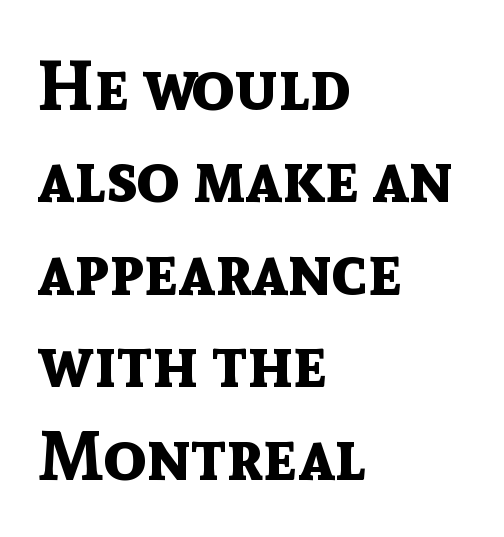
Nope, not italic — everything's standing straight. Layout note: lines flush left. Plenty of ink on the page — the face is bold. This sample has the flowing, uneven cadence of proportional lettering. The letterforms sit shoulder to shoulder at normal distance.
